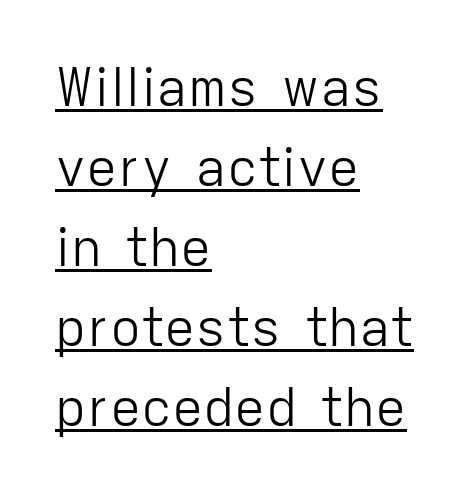
{"serif": "no", "italic": "no", "bold": "no", "weight": "light", "width": "normal", "stroke_contrast": "low", "x_height": "medium", "monospaced": "no", "underline": "yes", "align": "left", "line_spacing": "normal", "line_spacing_ratio": 1.54, "letter_spacing": "normal", "letter_spacing_em": 0.0, "glyph_px": 52}
